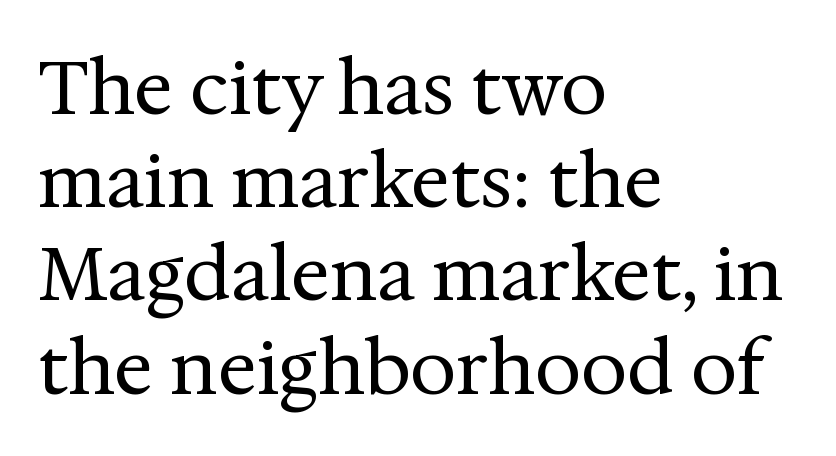
Q: Is the text bold? A: No.
Q: Is the text italic (slanted)? A: No, it is upright.
Q: Is the typeface a serif or a sans-serif typeface? A: Serif.
Q: Is the text underlined? A: No.
Q: How is the paragraph aligned? A: Left-aligned.
Q: Is the spacing between letters normal or unusually wide? A: Normal.
Q: Is the spacing between lines tight, normal or loose? A: Normal.
Q: Width (condensed, normal, or wide)? A: Normal.
Q: Stroke contrast? A: Medium.
Q: x-height? A: Medium.
Q: Monospaced? A: No.
